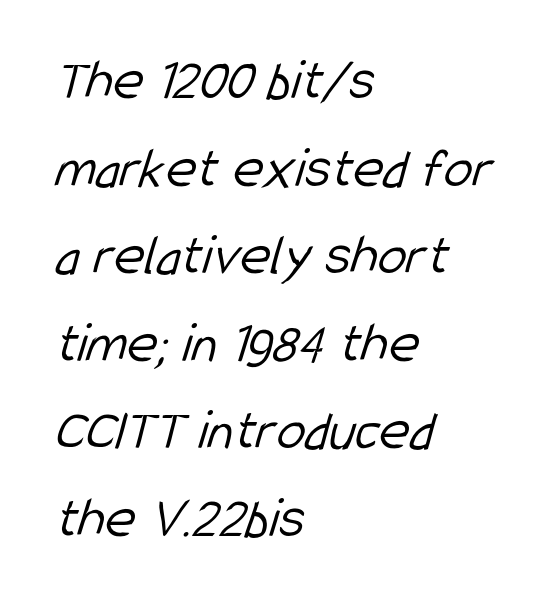
Q: Is the text bold? A: No.
Q: Is the typeface a serif or a sans-serif typeface? A: Sans-serif.
Q: Is the text underlined? A: No.
Q: How is the paragraph aligned? A: Left-aligned.
Q: Is the spacing between letters normal or unusually wide? A: Normal.
Q: Is the spacing between lines tight, normal or loose? A: Normal.
Q: Width (condensed, normal, or wide)? A: Condensed.
Q: Stroke contrast? A: Low.
Q: x-height? A: Medium.
Q: Monospaced? A: No.
